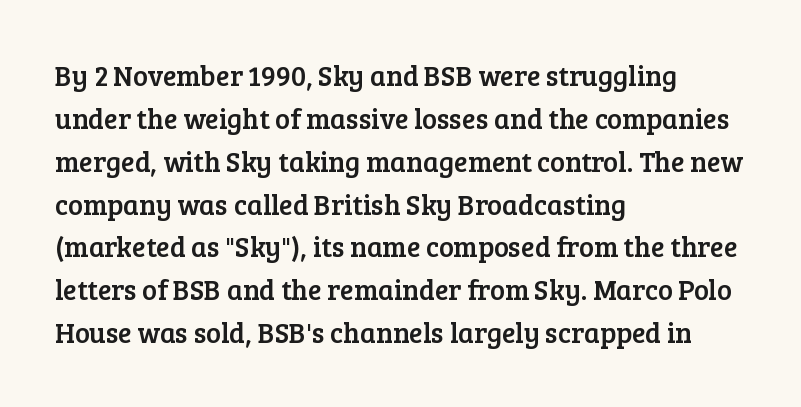
Are there feet on the stems? There are — it's a serif. What stands out about the letter spacing? Nothing — it is the standard amount. Designer's note — italics off, roman on. The paragraph has a hard left edge and a soft right edge. Reading down the column, the eye jumps a familiar distance to each next line. Here the designer chose a conventional face with non-uniform glyph widths.
